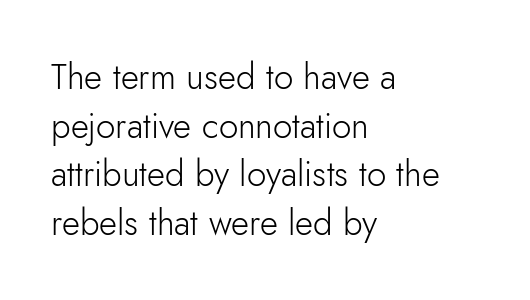
Q: Is the text bold? A: No.
Q: Is the text italic (slanted)? A: No, it is upright.
Q: Is the typeface a serif or a sans-serif typeface? A: Sans-serif.
Q: Is the text underlined? A: No.
Q: How is the paragraph aligned? A: Left-aligned.
Q: Is the spacing between letters normal or unusually wide? A: Normal.
Q: Is the spacing between lines tight, normal or loose? A: Normal.
Q: Width (condensed, normal, or wide)? A: Normal.
Q: Stroke contrast? A: Low.
Q: x-height? A: Small.
Q: Monospaced? A: No.
